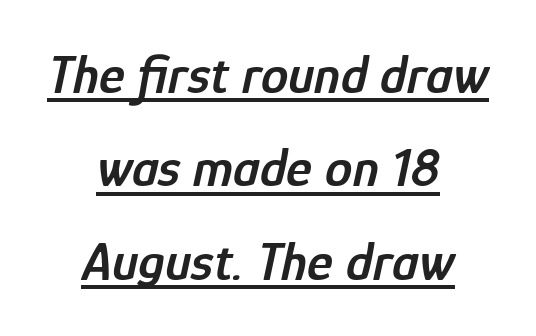
The image shows 55 px semibold, condensed type, italic (leaning right); set centered, normal line spacing (1.7x), normal letter spacing, underlined; low stroke contrast and a medium x-height.
